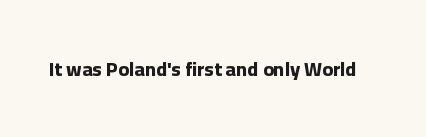
{"italic": "no", "bold": "yes", "underline": "no", "letter_spacing": "normal", "letter_spacing_em": 0.0, "glyph_px": 20}
